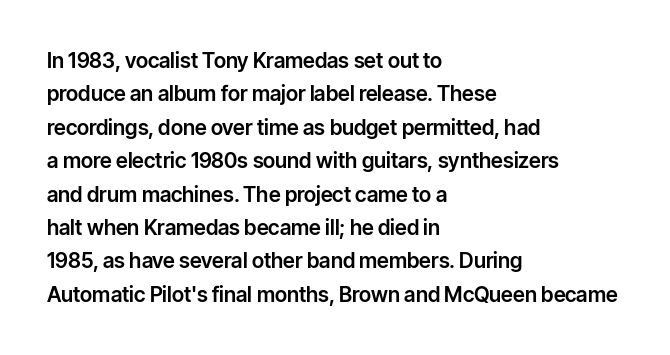
{"italic": "no", "underline": "no", "align": "left", "line_spacing": "normal", "line_spacing_ratio": 1.59, "letter_spacing": "normal", "letter_spacing_em": 0.0, "glyph_px": 21}
